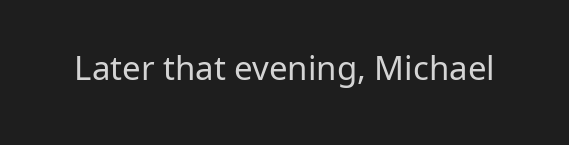
The image shows 33 px regular-weight sans-serif type, upright; set normal letter spacing, not underlined; low stroke contrast and a medium x-height.
